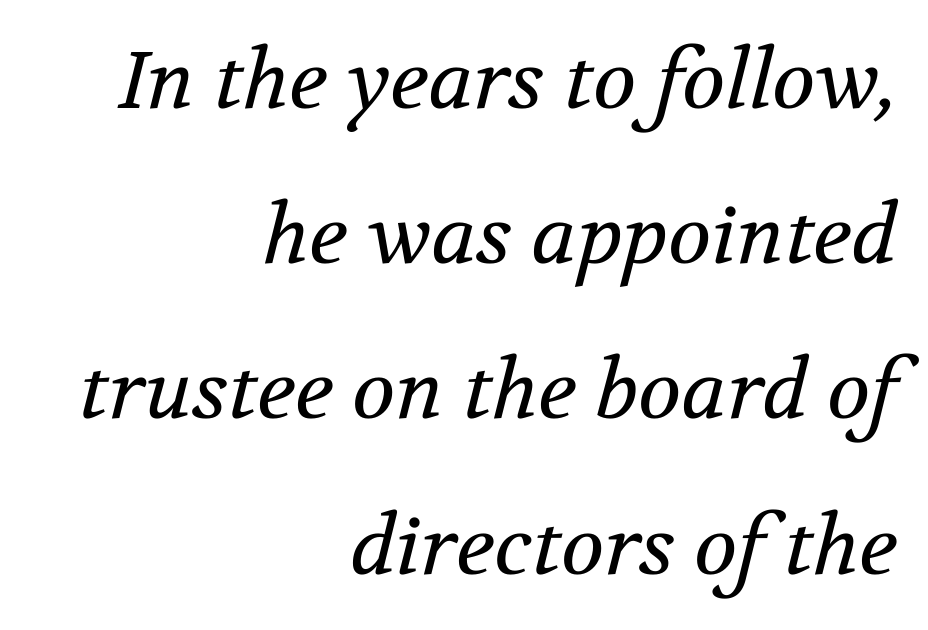
{"serif": "yes", "italic": "yes", "lean": "right", "slant_degrees": 12, "bold": "no", "weight": "regular", "width": "normal", "stroke_contrast": "medium", "x_height": "medium", "monospaced": "no", "underline": "no", "align": "right", "line_spacing": "loose", "line_spacing_ratio": 1.94, "letter_spacing": "normal", "letter_spacing_em": 0.0, "glyph_px": 80}
